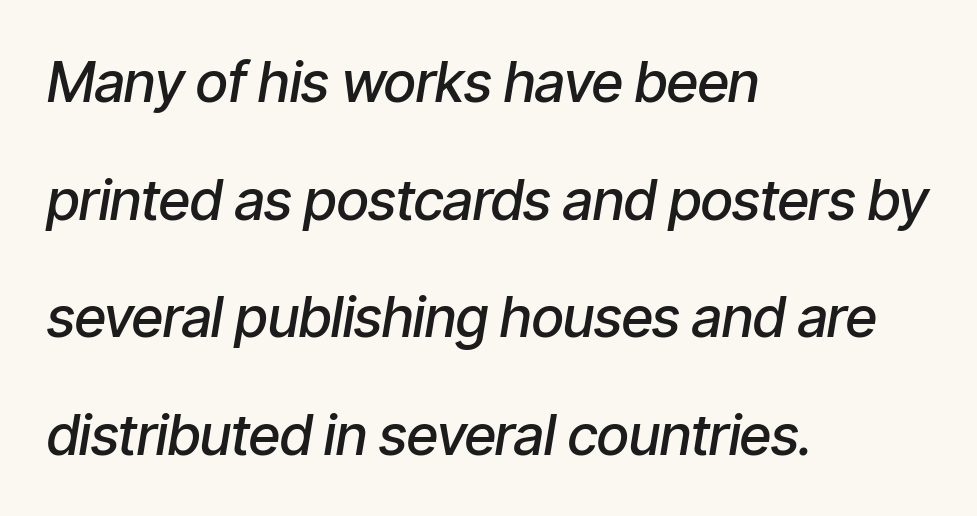
The image shows 56 px semibold, condensed type, italic (leaning right); set left-aligned, loose line spacing (2.1x), normal letter spacing, not underlined; low stroke contrast and a medium x-height.
